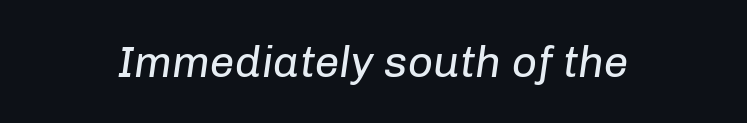
The image shows 44 px regular-weight type, italic (leaning right); set normal letter spacing, not underlined; low stroke contrast and a medium x-height.
